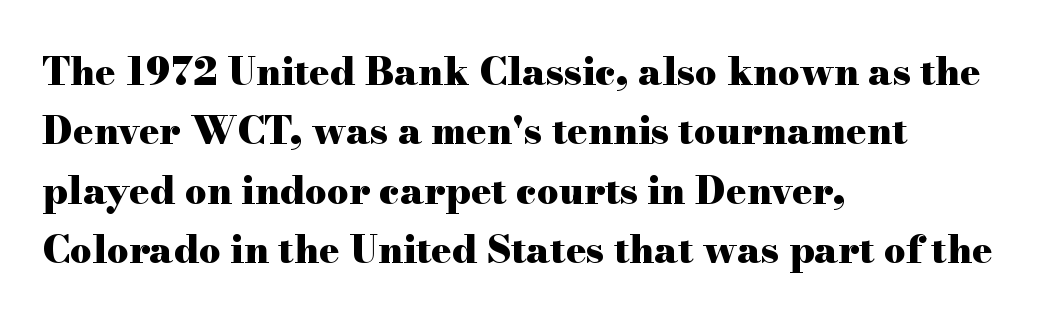
{"serif": "yes", "italic": "no", "bold": "yes", "weight": "heavy", "width": "wide", "stroke_contrast": "high", "x_height": "small", "monospaced": "no", "underline": "no", "align": "left", "line_spacing": "normal", "line_spacing_ratio": 1.56, "letter_spacing": "normal", "letter_spacing_em": 0.0, "glyph_px": 38}
